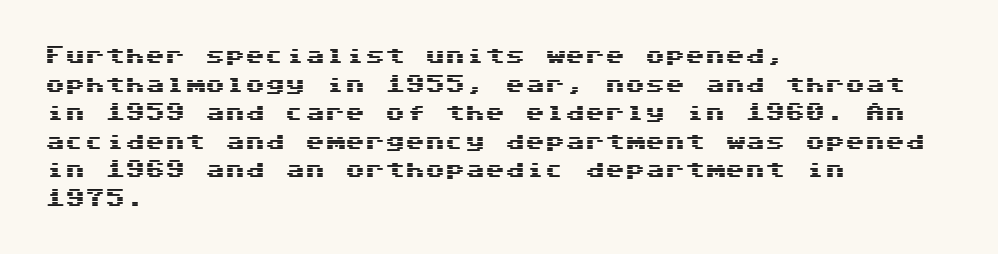
{"italic": "no", "underline": "no", "align": "left", "line_spacing": "normal", "line_spacing_ratio": 1.43, "letter_spacing": "normal", "letter_spacing_em": 0.0, "glyph_px": 20}
